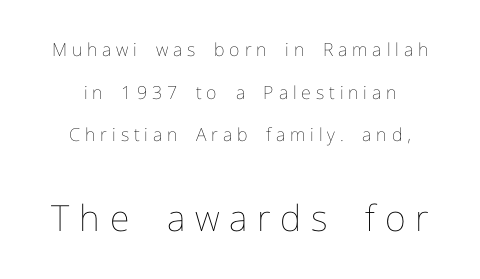
The image shows 36 px thin type, upright; set centered, loose line spacing (2.37x), unusually wide letter spacing (+0.27 em), not underlined; the second (bottom) block is 2.0x larger; low stroke contrast and a medium x-height.
